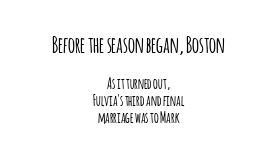
Notice how the stems are strictly vertical — no italics here. A typesetter would call this zero additional tracking. Here the first block reads like a headline and the second like body copy. Notice how descenders almost collide with the ascenders below — that's tight leading. One-word summary of the alignment: center. The foot of each line stays bare and open.
